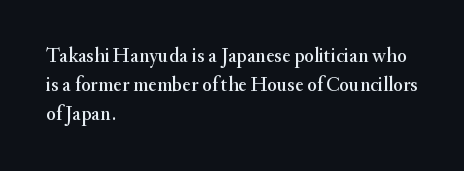
The image shows 20 px text type, upright; set left-aligned, normal line spacing (1.45x), normal letter spacing, not underlined.
